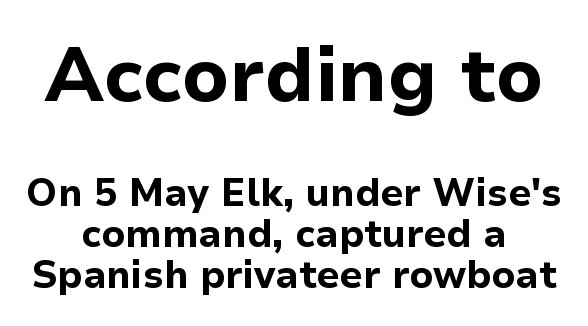
Q: Is the text bold? A: Yes.
Q: Is the text italic (slanted)? A: No, it is upright.
Q: Is the typeface a serif or a sans-serif typeface? A: Sans-serif.
Q: Is the text underlined? A: No.
Q: Is the spacing between letters normal or unusually wide? A: Normal.
Q: Is the spacing between lines tight, normal or loose? A: Tight.
Q: Which block of text is set in a larger size, the first (top) or the second (bottom)? A: The first (top) one.
Q: Width (condensed, normal, or wide)? A: Normal.
Q: Stroke contrast? A: Low.
Q: x-height? A: Medium.
Q: Monospaced? A: No.
